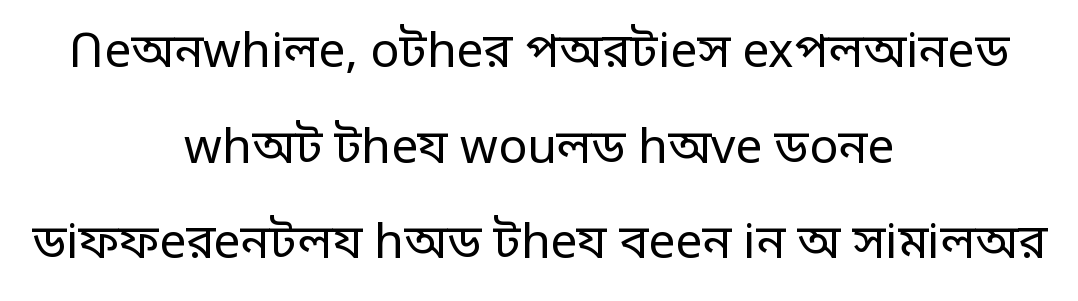
Q: Is the text bold? A: No.
Q: Is the text italic (slanted)? A: No, it is upright.
Q: Is the typeface a serif or a sans-serif typeface? A: Sans-serif.
Q: Is the text underlined? A: No.
Q: How is the paragraph aligned? A: Centered.
Q: Is the spacing between letters normal or unusually wide? A: Normal.
Q: Is the spacing between lines tight, normal or loose? A: Loose.
Q: Width (condensed, normal, or wide)? A: Normal.
Q: Stroke contrast? A: Low.
Q: x-height? A: Large.
Q: Monospaced? A: No.
